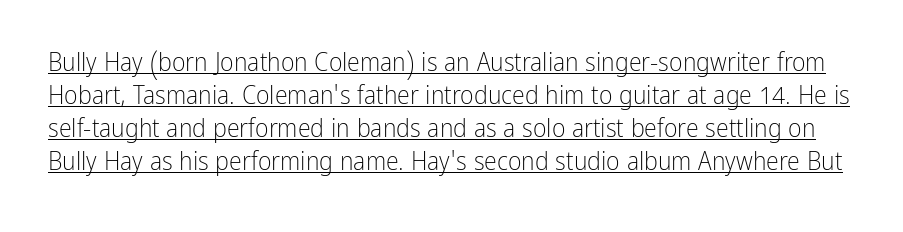
Q: Is the text bold? A: No.
Q: Is the text italic (slanted)? A: No, it is upright.
Q: Is the text underlined? A: Yes.
Q: Is the spacing between letters normal or unusually wide? A: Normal.
Q: Is the spacing between lines tight, normal or loose? A: Normal.
